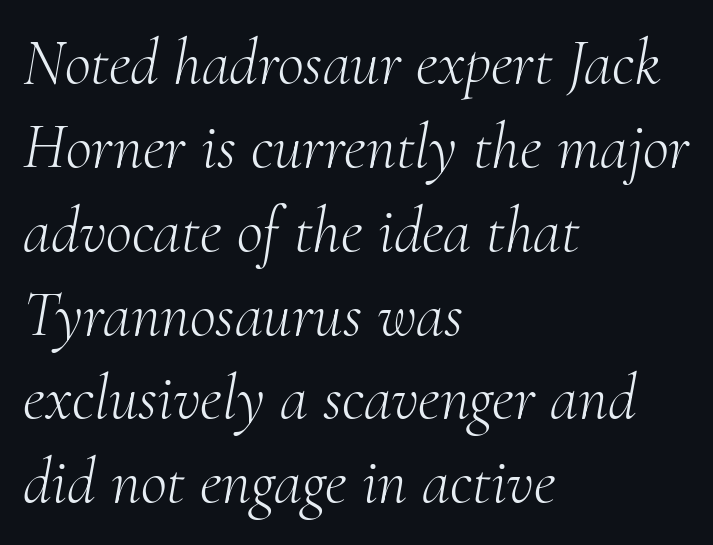
{"serif": "yes", "italic": "yes", "lean": "right", "slant_degrees": 10, "bold": "no", "weight": "light", "width": "normal", "stroke_contrast": "medium", "x_height": "small", "monospaced": "no", "underline": "no", "align": "left", "line_spacing": "normal", "line_spacing_ratio": 1.31, "letter_spacing": "normal", "letter_spacing_em": 0.0, "glyph_px": 64}
